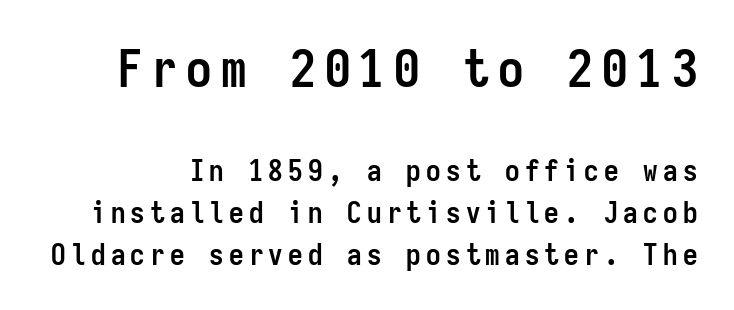
The image shows 51 px semibold, condensed sans-serif type, upright, monospaced; set normal line spacing (1.45x), not underlined; the first (top) block is 1.76x larger; low stroke contrast and a medium x-height.
